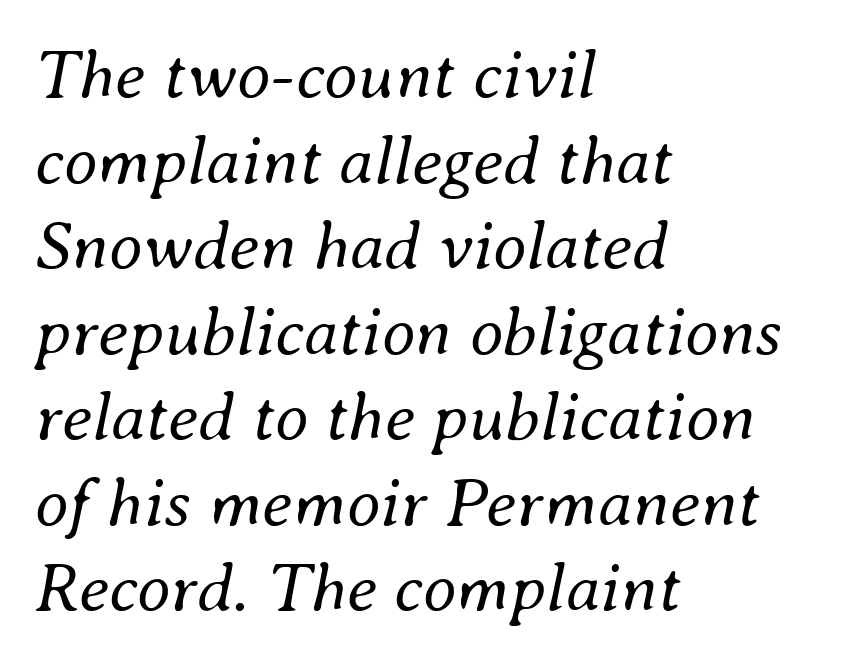
The passage shown is typed in a proportional face where columns would drift. Check the space under the baseline: it is left empty. Letter spacing: default. The whole block is typeset with a tilt.
